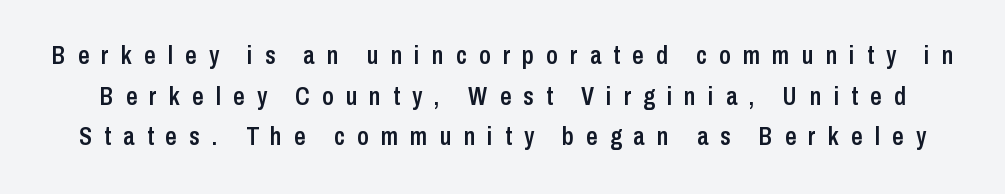
The image shows 25 px text type, upright; set normal line spacing (1.63x), unusually wide letter spacing (+0.49 em), not underlined.
